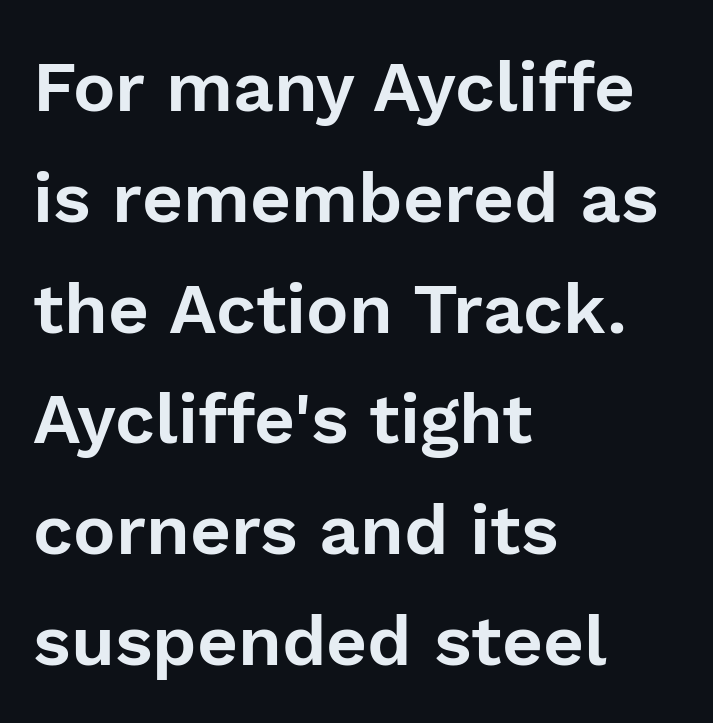
The image shows 71 px sans-serif type, upright; set left-aligned, normal line spacing (1.56x), normal letter spacing, not underlined; low stroke contrast and a medium x-height.
